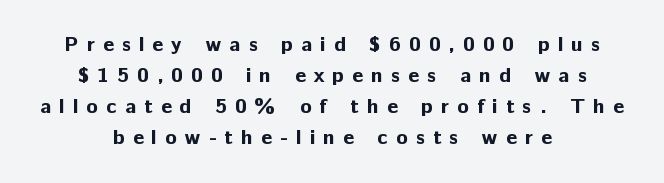
The designer left line spacing at the default. The passage shown is emphatically bold. Vertical strokes here are truly vertical. One-word summary of the alignment: center. There is plenty of visible air inserted between adjacent glyphs.
